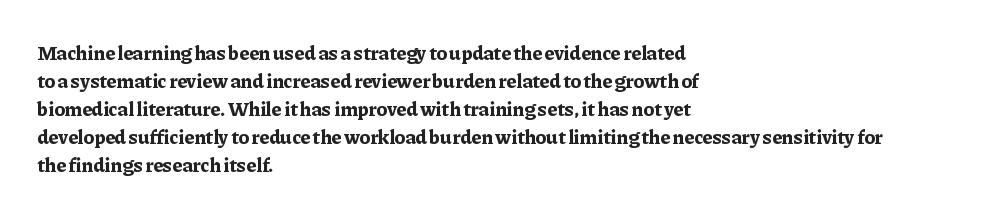
The image shows 20 px bold type, upright; set left-aligned, normal line spacing (1.4x), normal letter spacing, not underlined.
